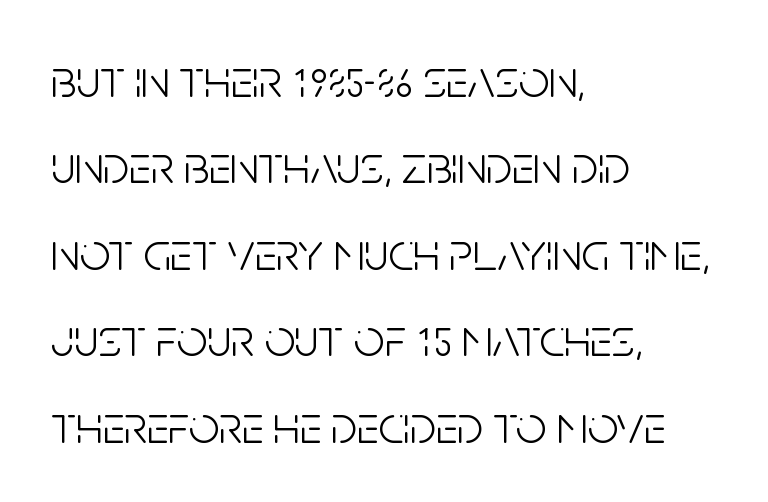
Q: Is the text bold? A: No.
Q: Is the text italic (slanted)? A: No, it is upright.
Q: Is the typeface a serif or a sans-serif typeface? A: Sans-serif.
Q: Is the text underlined? A: No.
Q: How is the paragraph aligned? A: Left-aligned.
Q: Is the spacing between letters normal or unusually wide? A: Normal.
Q: Is the spacing between lines tight, normal or loose? A: Normal.
Q: Width (condensed, normal, or wide)? A: Condensed.
Q: Stroke contrast? A: Low.
Q: x-height? A: Large.
Q: Monospaced? A: No.
